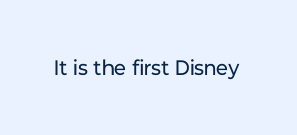
The image shows 21 px text type, upright; set normal letter spacing, not underlined.
